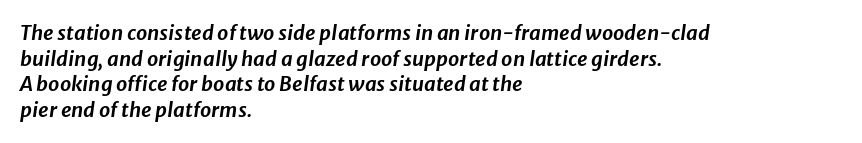
Just letters on the line, the space beneath them empty. Reading down the block, your eye returns to a fixed left position each line. The specimen reads as italic at a glance. What stands out about the letter spacing? Nothing — it is the standard amount. Vertically, the passage feels balanced, rows spaced as you'd expect.
